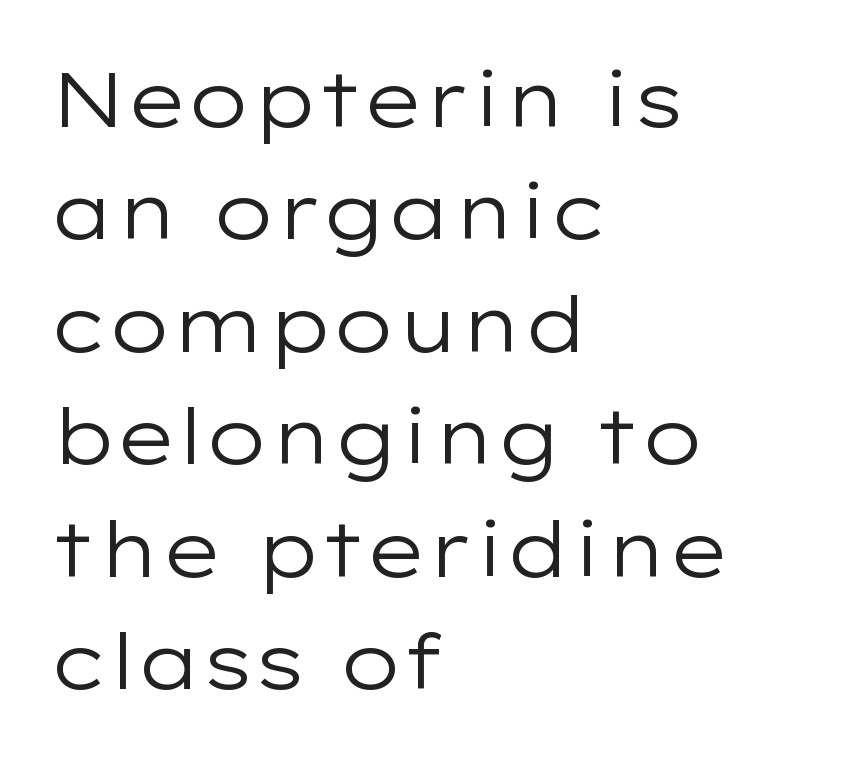
Leading: standard. Here the designer chose a conventional face with non-uniform glyph widths. To sum up the face: it is a sans, with no serifs. This rendering uses left alignment, leaving the right contour irregular.
